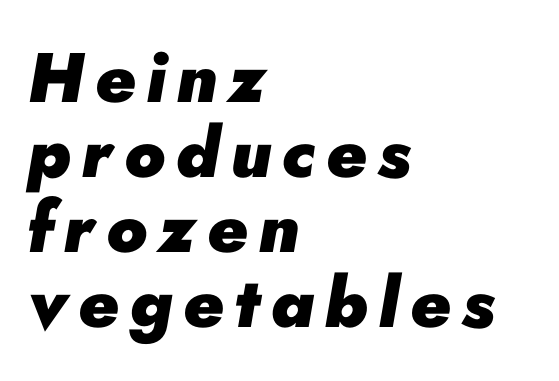
The image shows 70 px heavy type, italic (leaning right); set left-aligned, tight line spacing (1.07x), not underlined; low stroke contrast and a small x-height.
